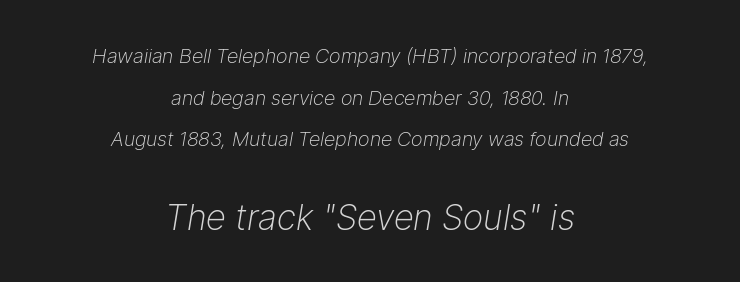
The image shows 35 px light type, italic (leaning right); set centered, loose line spacing (2.08x), normal letter spacing, not underlined; the second (bottom) block is 1.75x larger; low stroke contrast and a medium x-height.
